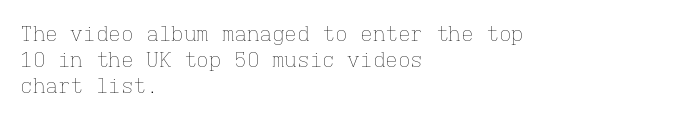
Visually the block forms a straight wall on the left and a jagged coastline on the right. This sample uses plain, unmodified letter spacing. The face looks like a standard text weight, possibly lighter. Check under the words: just untouched page. Does the lettering tilt? It doesn't — this is upright.
